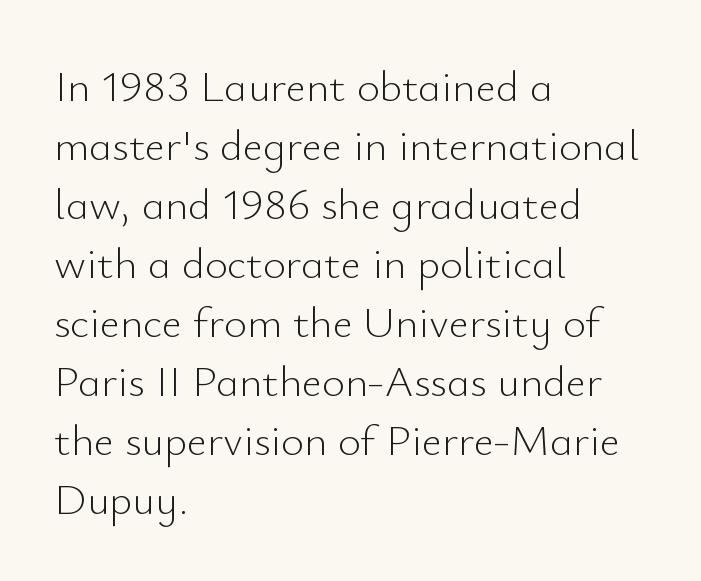
{"serif": "no", "italic": "no", "bold": "no", "weight": "light", "width": "normal", "stroke_contrast": "low", "x_height": "small", "monospaced": "no", "underline": "no", "align": "left", "line_spacing": "normal", "line_spacing_ratio": 1.34, "letter_spacing": "normal", "letter_spacing_em": 0.0, "glyph_px": 44}
